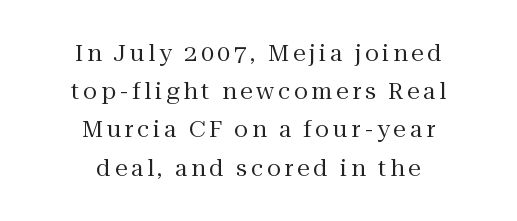
Q: Is the text bold? A: No.
Q: Is the text italic (slanted)? A: No, it is upright.
Q: Is the text underlined? A: No.
Q: How is the paragraph aligned? A: Centered.
Q: Is the spacing between lines tight, normal or loose? A: Normal.
